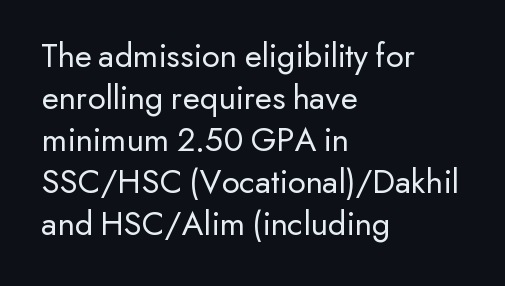
Typeset ragged right — the left edge is the straight one. Stem width sits at or under what a default text font uses. A sans-serif font was chosen for this passage. Designer's note — italics off, roman on. Tracking here is standard; glyphs follow each other at the usual distance.
